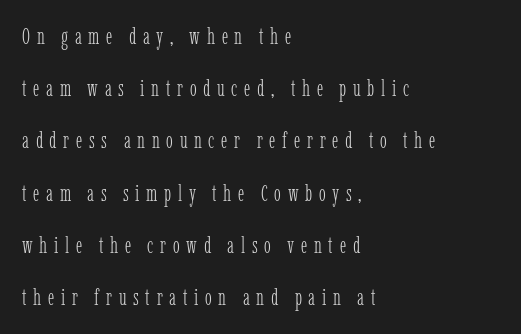
{"italic": "no", "bold": "no", "underline": "no", "align": "left", "line_spacing": "loose", "line_spacing_ratio": 2.27, "letter_spacing": "wide", "letter_spacing_em": 0.29, "glyph_px": 23}
